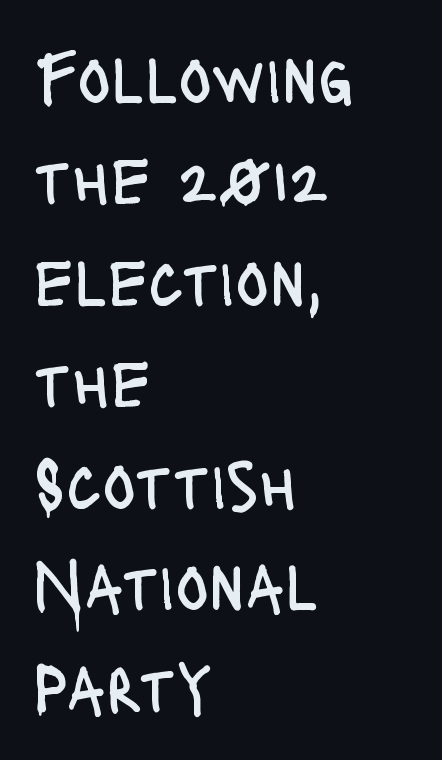
{"serif": "no", "italic": "no", "bold": "no", "weight": "regular", "width": "condensed", "stroke_contrast": "low", "x_height": "large", "monospaced": "no", "underline": "no", "align": "left", "line_spacing": "normal", "line_spacing_ratio": 1.47, "letter_spacing": "normal", "letter_spacing_em": 0.0, "glyph_px": 69}
